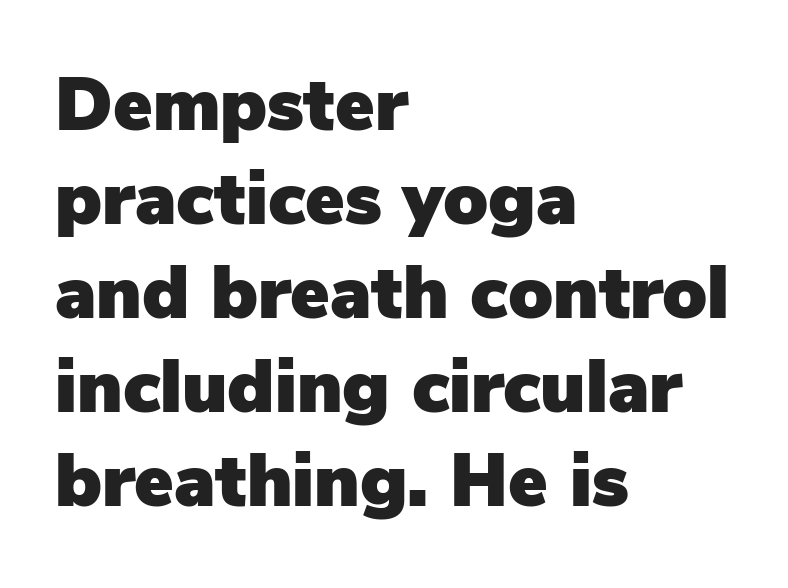
{"serif": "no", "italic": "no", "width": "normal", "stroke_contrast": "low", "x_height": "medium", "monospaced": "no", "underline": "no", "align": "left", "line_spacing": "normal", "line_spacing_ratio": 1.27, "letter_spacing": "normal", "letter_spacing_em": 0.0, "glyph_px": 74}
